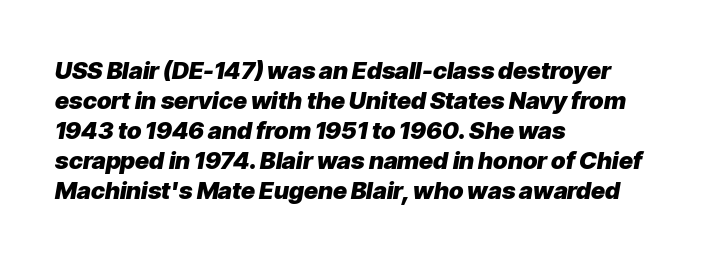
{"italic": "yes", "lean": "right", "slant_degrees": 9, "bold": "yes", "underline": "no", "align": "left", "line_spacing": "normal", "line_spacing_ratio": 1.25, "letter_spacing": "normal", "letter_spacing_em": 0.0, "glyph_px": 24}
